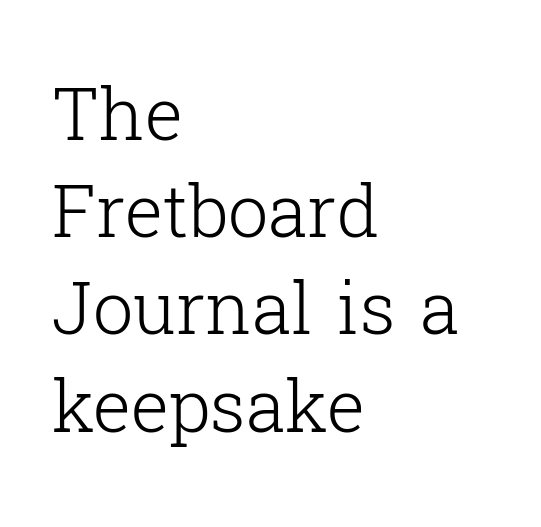
Q: Is the text bold? A: No.
Q: Is the text italic (slanted)? A: No, it is upright.
Q: Is the typeface a serif or a sans-serif typeface? A: Serif.
Q: Is the text underlined? A: No.
Q: How is the paragraph aligned? A: Left-aligned.
Q: Is the spacing between letters normal or unusually wide? A: Normal.
Q: Is the spacing between lines tight, normal or loose? A: Normal.
Q: Width (condensed, normal, or wide)? A: Normal.
Q: Stroke contrast? A: Low.
Q: x-height? A: Medium.
Q: Monospaced? A: No.
